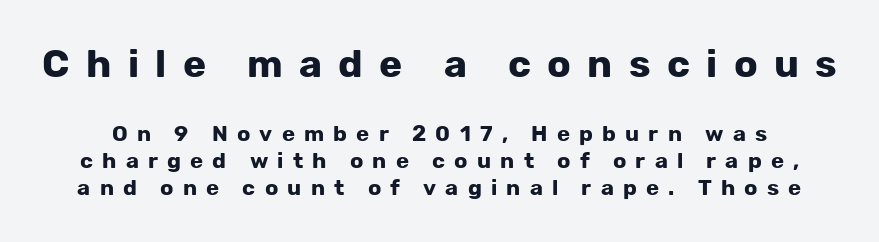
{"serif": "no", "italic": "no", "bold": "yes", "weight": "bold", "width": "normal", "stroke_contrast": "low", "x_height": "medium", "monospaced": "no", "underline": "no", "line_spacing_ratio": 1.24, "letter_spacing": "wide", "letter_spacing_em": 0.42, "larger_block": "first", "size_ratio": 1.77, "glyph_px": 39}
